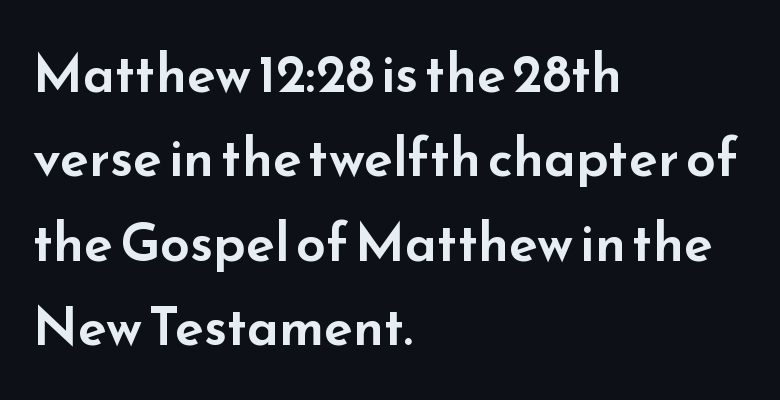
{"serif": "no", "italic": "no", "width": "wide", "stroke_contrast": "low", "x_height": "small", "monospaced": "no", "underline": "no", "align": "left", "line_spacing": "normal", "line_spacing_ratio": 1.59, "letter_spacing": "normal", "letter_spacing_em": 0.0, "glyph_px": 53}
